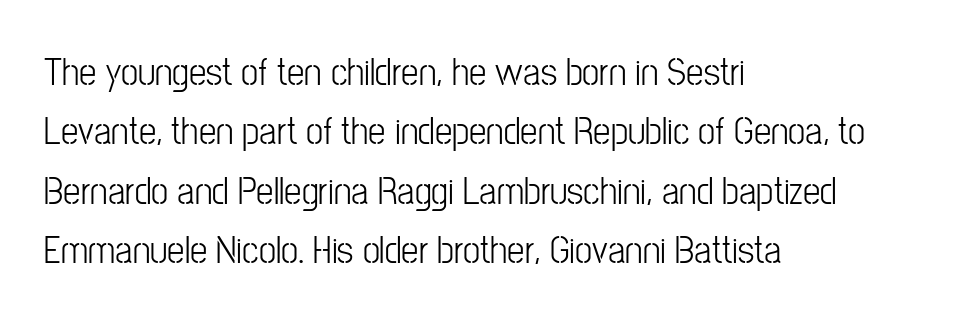
The image shows 39 px light, condensed sans-serif type, upright; set left-aligned, normal line spacing (1.52x), normal letter spacing, not underlined; low stroke contrast and a medium x-height.
